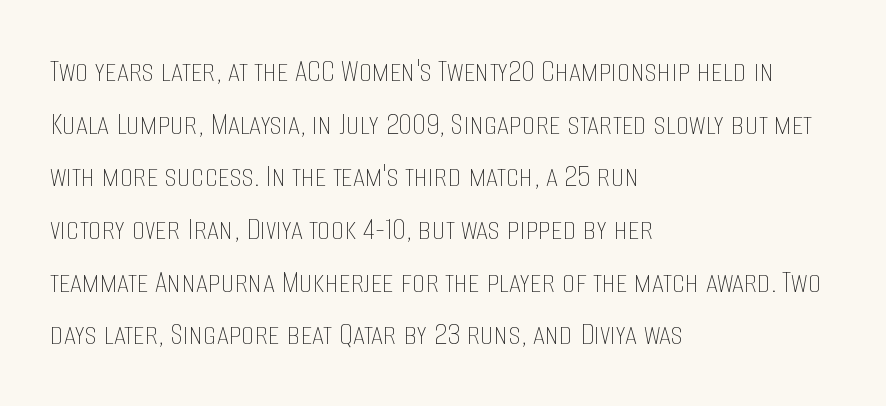
Q: Is the text bold? A: No.
Q: Is the text italic (slanted)? A: No, it is upright.
Q: Is the text underlined? A: No.
Q: How is the paragraph aligned? A: Left-aligned.
Q: Is the spacing between letters normal or unusually wide? A: Normal.
Q: Is the spacing between lines tight, normal or loose? A: Normal.
Q: Width (condensed, normal, or wide)? A: Condensed.
Q: Stroke contrast? A: Low.
Q: x-height? A: Large.
Q: Monospaced? A: No.
